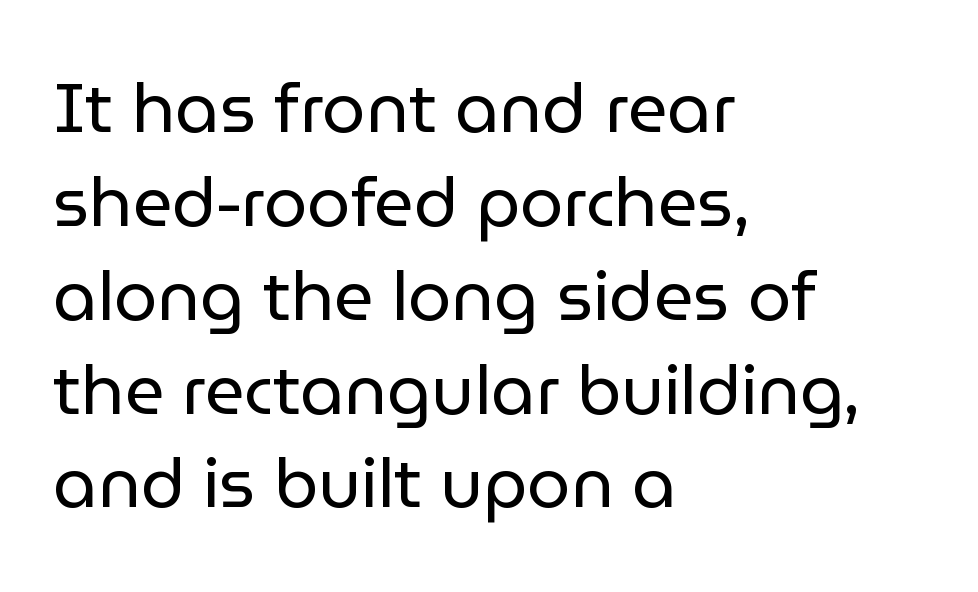
{"serif": "no", "italic": "no", "bold": "no", "weight": "regular", "width": "normal", "stroke_contrast": "low", "x_height": "medium", "monospaced": "no", "underline": "no", "align": "left", "line_spacing": "normal", "line_spacing_ratio": 1.36, "letter_spacing": "normal", "letter_spacing_em": 0.0, "glyph_px": 69}
